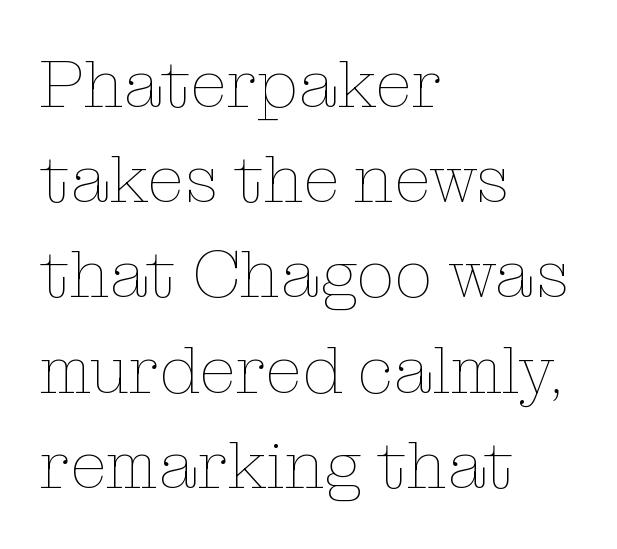
Q: Is the text bold? A: No.
Q: Is the text italic (slanted)? A: No, it is upright.
Q: Is the text underlined? A: No.
Q: How is the paragraph aligned? A: Left-aligned.
Q: Is the spacing between letters normal or unusually wide? A: Normal.
Q: Is the spacing between lines tight, normal or loose? A: Normal.
Q: Width (condensed, normal, or wide)? A: Normal.
Q: Stroke contrast? A: Low.
Q: x-height? A: Medium.
Q: Monospaced? A: No.
